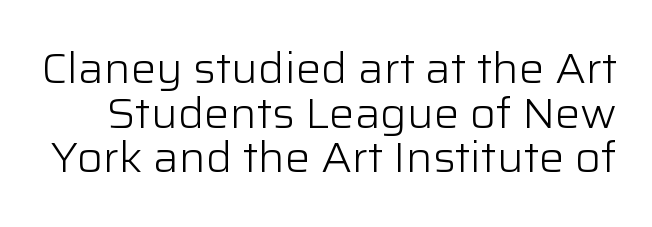
{"serif": "no", "italic": "no", "bold": "no", "weight": "light", "width": "normal", "stroke_contrast": "low", "x_height": "medium", "monospaced": "no", "underline": "no", "line_spacing": "tight", "line_spacing_ratio": 1.06, "letter_spacing": "normal", "letter_spacing_em": 0.0, "glyph_px": 42}
